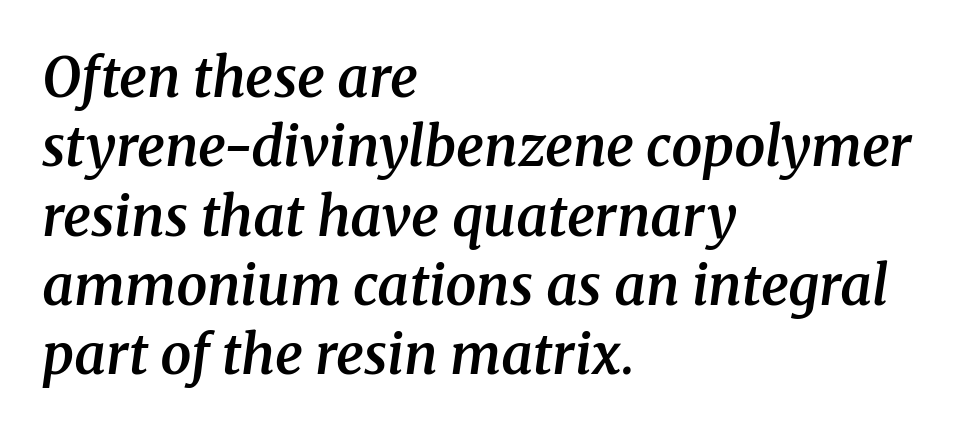
The image shows 55 px semibold serif type, italic (leaning right); set left-aligned, normal line spacing (1.26x), normal letter spacing, not underlined; medium stroke contrast and a medium x-height.
